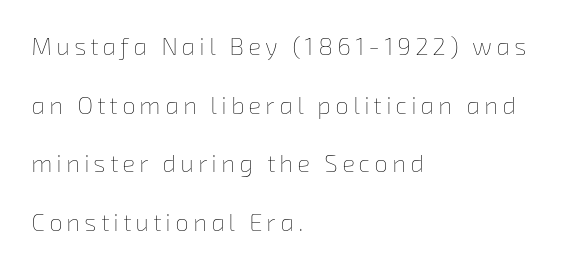
The image shows 24 px text type; set left-aligned, loose line spacing (2.44x), not underlined.
